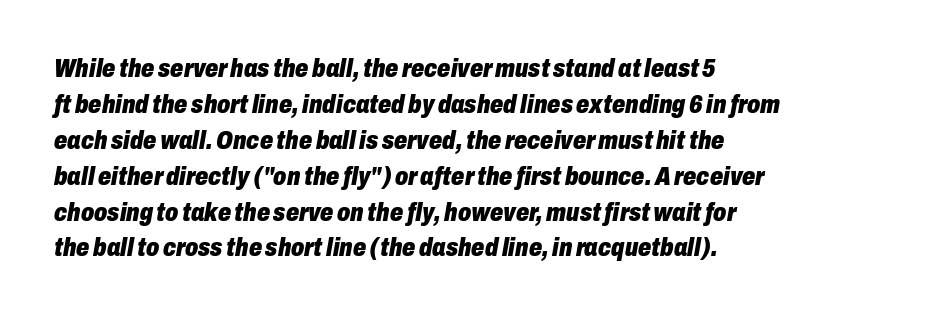
The image shows 26 px bold type, italic (leaning right); set left-aligned, normal line spacing (1.38x), normal letter spacing, not underlined.
